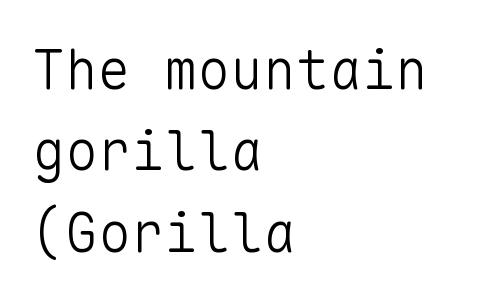
The image shows 55 px light sans-serif type, upright, monospaced; set left-aligned, normal line spacing (1.48x), normal letter spacing, not underlined; low stroke contrast and a medium x-height.
